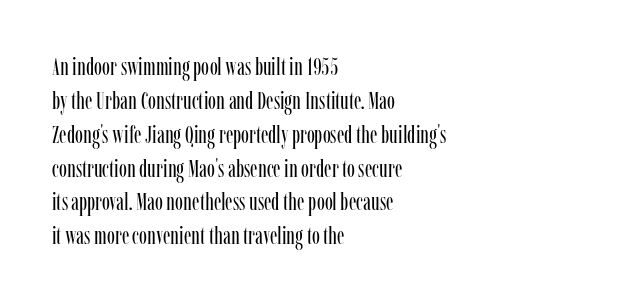
The image shows 24 px text type, upright; set left-aligned, normal line spacing (1.41x), normal letter spacing, not underlined.
